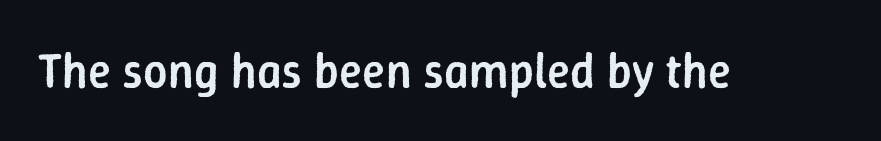
{"serif": "no", "italic": "no", "bold": "semi", "weight": "semibold", "width": "normal", "stroke_contrast": "low", "x_height": "medium", "monospaced": "no", "underline": "no", "letter_spacing": "normal", "letter_spacing_em": 0.0, "glyph_px": 48}
